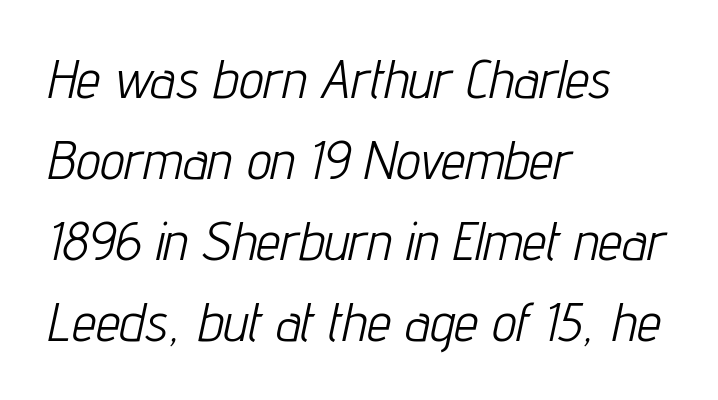
Every row of glyphs begins at an identical x-position on the left. Lines of text with bare space underneath. There is no visible air inserted between adjacent glyphs. The lines sit at an ordinary, default distance from one another. Is the type slanted? Yes — the strokes lean at a clear angle. Note the varied advance widths — an 'i' is clearly narrower than an 'm'.
